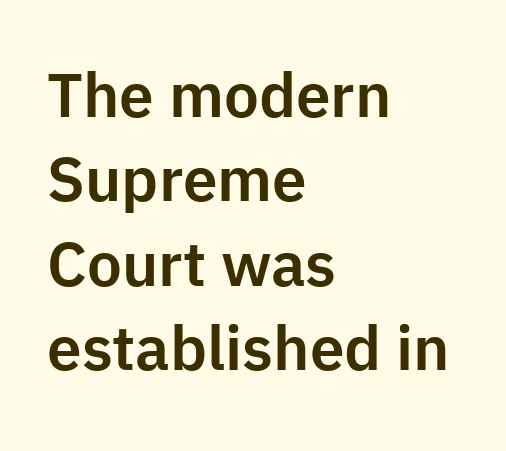
The image shows 62 px sans-serif type, upright; set left-aligned, normal line spacing (1.36x), normal letter spacing, not underlined; low stroke contrast and a medium x-height.
